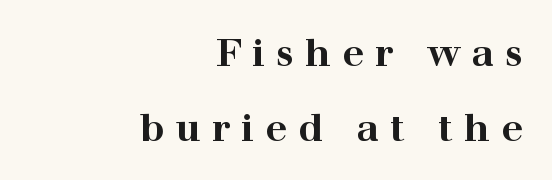
This block would shrink considerably if given ordinary leading; it's expanded now. The designer went with a serif here, giving each stem small feet. The face used here is rendered with a markedly widened letterfit. Descenders hang freely into open space.
